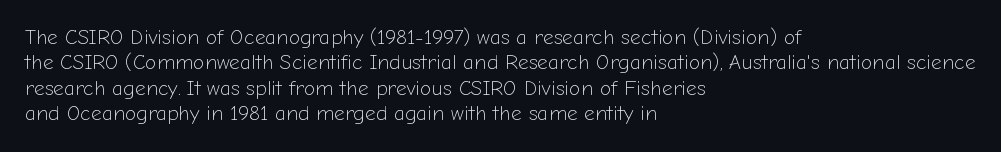
Q: Is the text bold? A: No.
Q: Is the text italic (slanted)? A: No, it is upright.
Q: Is the text underlined? A: No.
Q: How is the paragraph aligned? A: Left-aligned.
Q: Is the spacing between letters normal or unusually wide? A: Normal.
